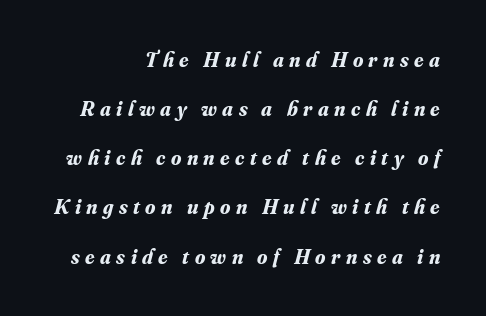
Q: Is the text bold? A: Yes.
Q: Is the text italic (slanted)? A: Yes, it leans right by about 16 degrees.
Q: Is the text underlined? A: No.
Q: How is the paragraph aligned? A: Right-aligned.
Q: Is the spacing between letters normal or unusually wide? A: Unusually wide.
Q: Is the spacing between lines tight, normal or loose? A: Loose.
